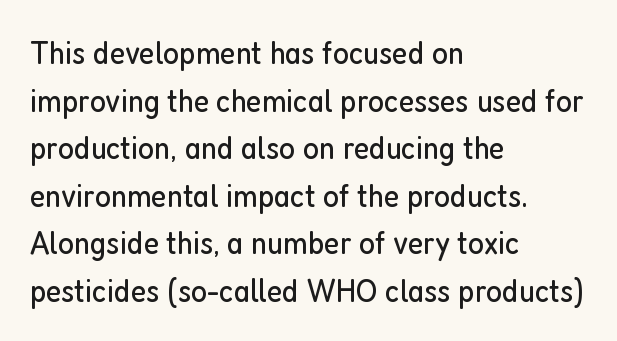
Q: Is the text bold? A: No.
Q: Is the text italic (slanted)? A: No, it is upright.
Q: Is the typeface a serif or a sans-serif typeface? A: Sans-serif.
Q: Is the text underlined? A: No.
Q: How is the paragraph aligned? A: Left-aligned.
Q: Is the spacing between letters normal or unusually wide? A: Normal.
Q: Is the spacing between lines tight, normal or loose? A: Normal.
Q: Width (condensed, normal, or wide)? A: Condensed.
Q: Stroke contrast? A: Low.
Q: x-height? A: Medium.
Q: Monospaced? A: No.
